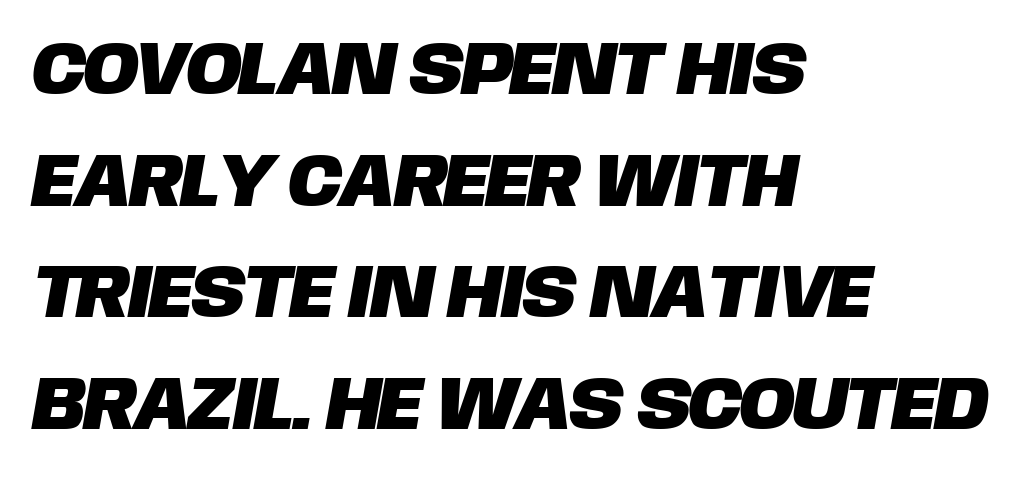
Q: Is the typeface a serif or a sans-serif typeface? A: Sans-serif.
Q: Is the text underlined? A: No.
Q: How is the paragraph aligned? A: Left-aligned.
Q: Is the spacing between letters normal or unusually wide? A: Normal.
Q: Is the spacing between lines tight, normal or loose? A: Normal.
Q: Width (condensed, normal, or wide)? A: Normal.
Q: Stroke contrast? A: Low.
Q: x-height? A: Large.
Q: Monospaced? A: No.
